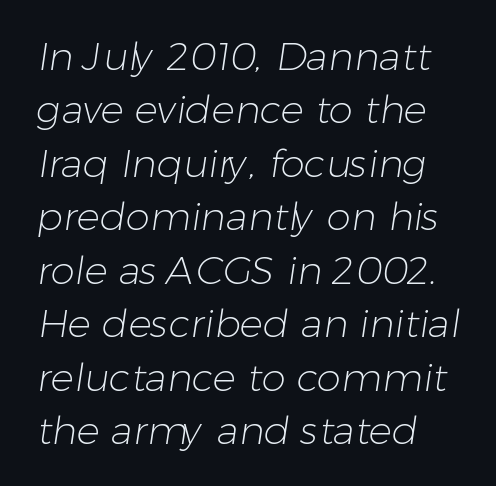
{"serif": "no", "bold": "no", "weight": "light", "width": "normal", "stroke_contrast": "low", "x_height": "medium", "monospaced": "no", "underline": "no", "align": "left", "line_spacing": "normal", "line_spacing_ratio": 1.37, "letter_spacing": "normal", "letter_spacing_em": 0.0, "glyph_px": 39}
